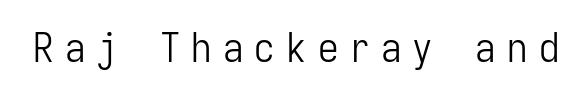
The image shows 41 px light, condensed sans-serif type, upright, monospaced; set unusually wide letter spacing (+0.27 em), not underlined; low stroke contrast and a medium x-height.
